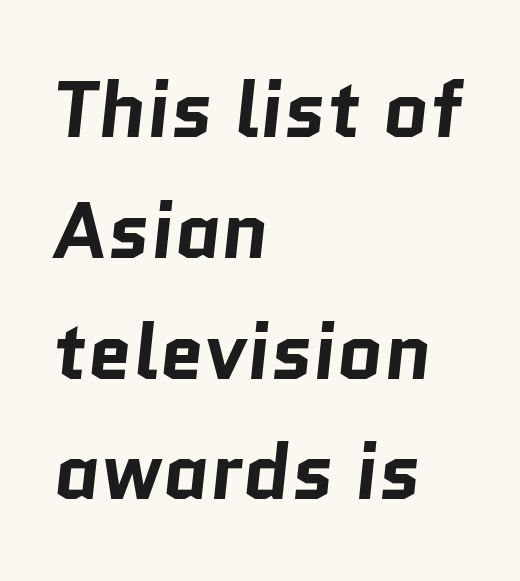
The image shows 80 px bold sans-serif type; set left-aligned, normal line spacing (1.51x), normal letter spacing, not underlined; low stroke contrast and a medium x-height.
